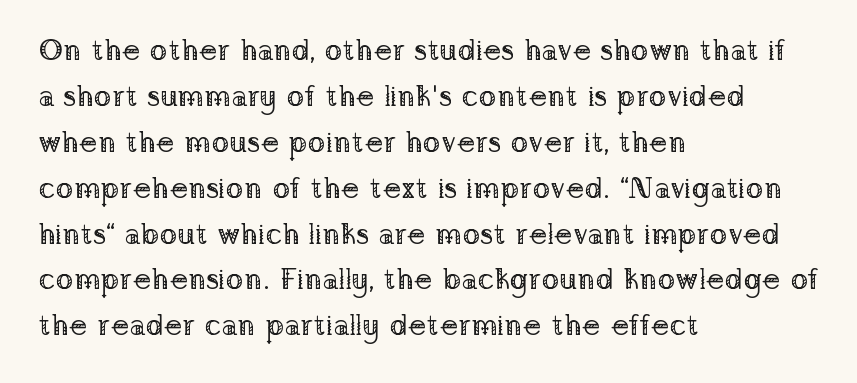
The image shows 30 px regular-weight serif type, upright; set left-aligned, normal line spacing (1.53x), normal letter spacing, not underlined; low stroke contrast and a medium x-height.
